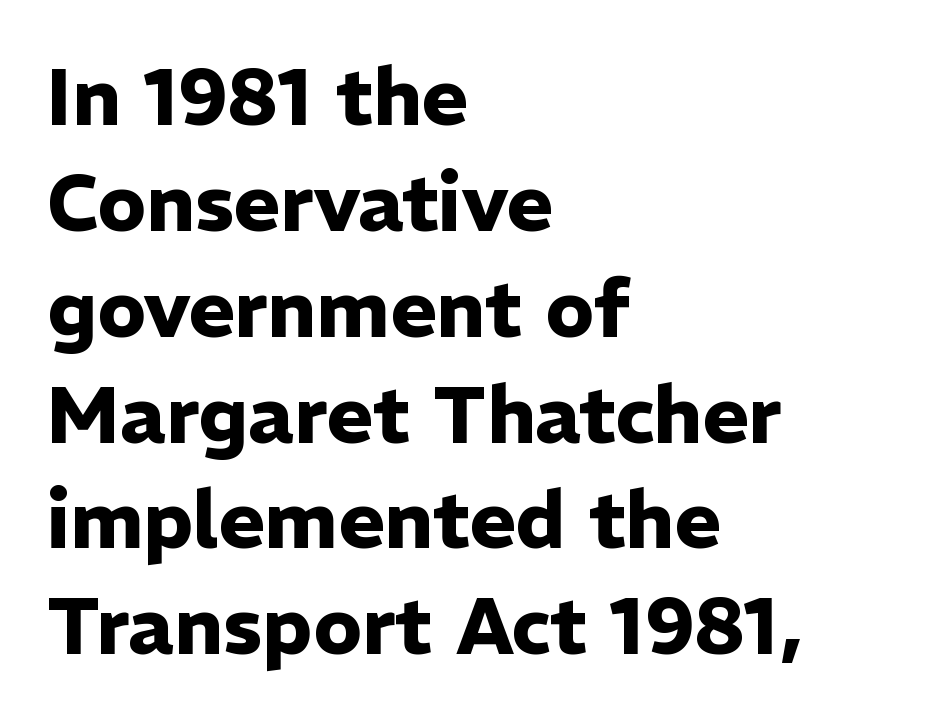
The image shows 79 px heavy sans-serif type, upright; set left-aligned, normal line spacing (1.34x), normal letter spacing, not underlined; low stroke contrast and a medium x-height.
